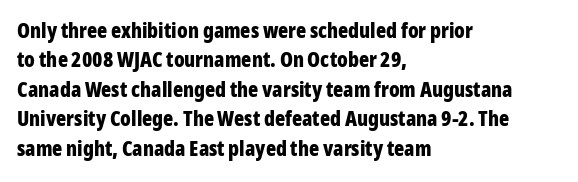
{"italic": "no", "bold": "yes", "underline": "no", "align": "left", "line_spacing": "normal", "line_spacing_ratio": 1.4, "letter_spacing": "normal", "letter_spacing_em": 0.0, "glyph_px": 21}
